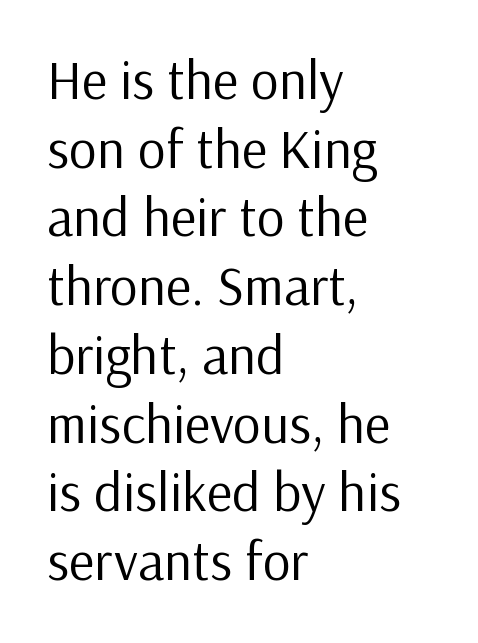
{"serif": "no", "italic": "no", "bold": "no", "weight": "regular", "width": "normal", "stroke_contrast": "low", "x_height": "medium", "monospaced": "no", "underline": "no", "align": "left", "line_spacing": "normal", "line_spacing_ratio": 1.25, "letter_spacing": "normal", "letter_spacing_em": 0.0, "glyph_px": 55}
